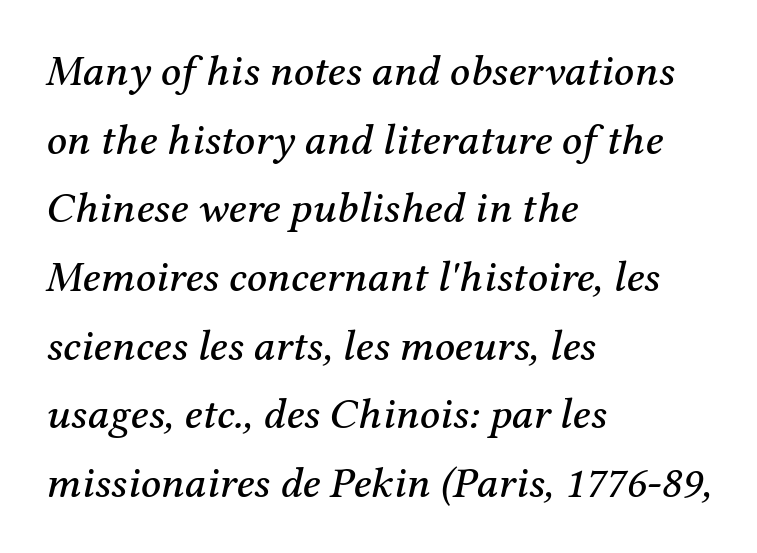
Q: Is the text italic (slanted)? A: Yes, it leans right by about 12 degrees.
Q: Is the typeface a serif or a sans-serif typeface? A: Serif.
Q: Is the text underlined? A: No.
Q: How is the paragraph aligned? A: Left-aligned.
Q: Is the spacing between letters normal or unusually wide? A: Normal.
Q: Is the spacing between lines tight, normal or loose? A: Normal.
Q: Width (condensed, normal, or wide)? A: Normal.
Q: Stroke contrast? A: Medium.
Q: x-height? A: Medium.
Q: Monospaced? A: No.
